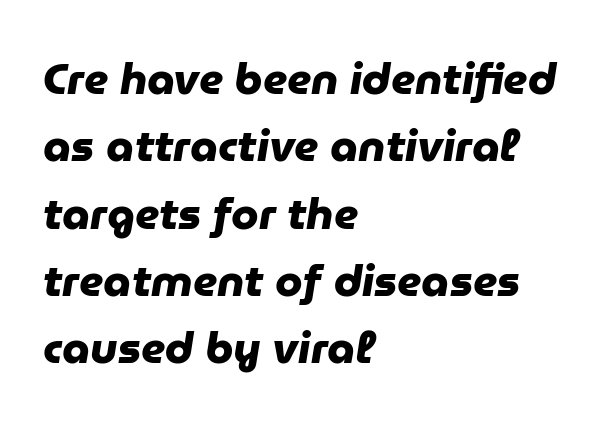
The image shows 44 px heavy sans-serif type; set left-aligned, normal line spacing (1.53x), normal letter spacing, not underlined; low stroke contrast and a medium x-height.
